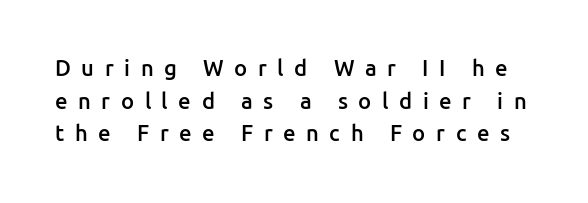
Q: Is the text bold? A: Semi-bold.
Q: Is the text italic (slanted)? A: No, it is upright.
Q: Is the text underlined? A: No.
Q: Is the spacing between letters normal or unusually wide? A: Unusually wide.
Q: Is the spacing between lines tight, normal or loose? A: Normal.
